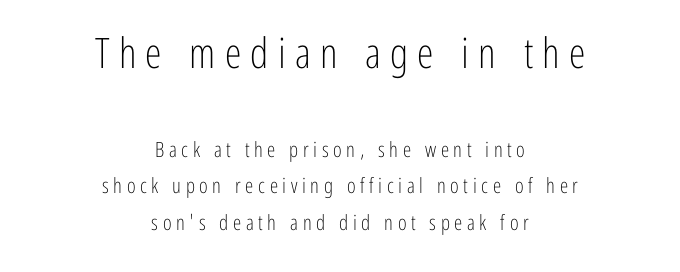
{"serif": "no", "italic": "no", "bold": "no", "weight": "light", "width": "condensed", "stroke_contrast": "low", "x_height": "medium", "monospaced": "no", "underline": "no", "align": "center", "line_spacing_ratio": 1.74, "letter_spacing": "wide", "letter_spacing_em": 0.22, "larger_block": "first", "size_ratio": 2.0, "glyph_px": 42}
